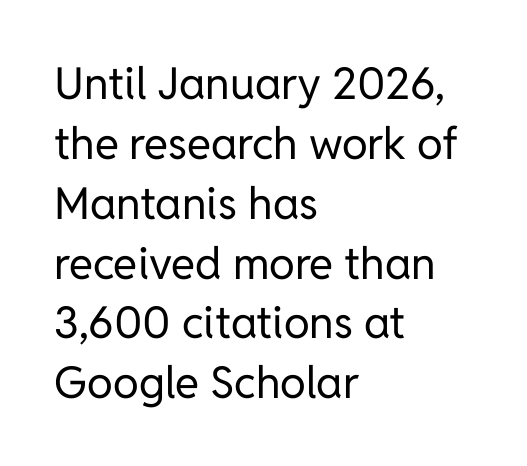
The typeface chosen for these lines omits serifs. The space beneath each line is pristine and unruled. The letterforms sit at book weight or below. Spacing verdict: proportional, widths tailored to each character. Nothing unusual about the tracking: characters are spaced as the font intends.
